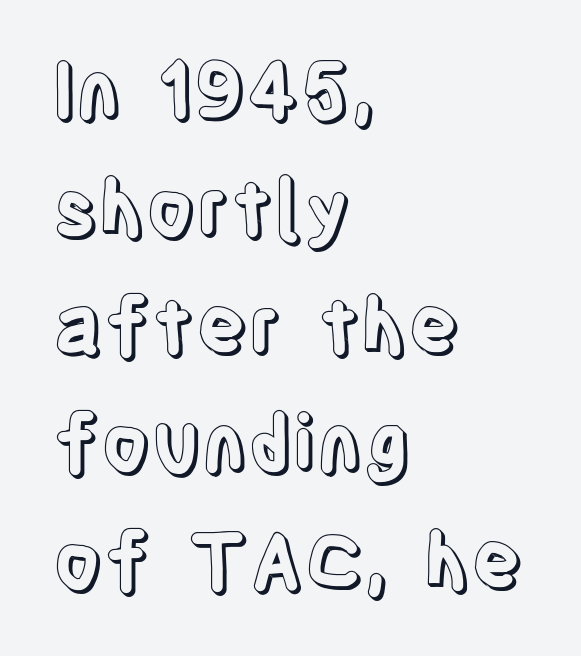
Q: Is the text italic (slanted)? A: No, it is upright.
Q: Is the text underlined? A: No.
Q: How is the paragraph aligned? A: Left-aligned.
Q: Is the spacing between letters normal or unusually wide? A: Normal.
Q: Is the spacing between lines tight, normal or loose? A: Normal.
Q: Width (condensed, normal, or wide)? A: Condensed.
Q: x-height? A: Large.
Q: Monospaced? A: No.
